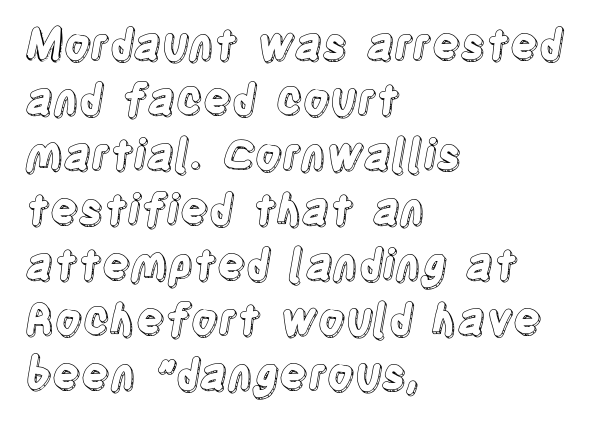
Q: Is the text italic (slanted)? A: Yes.
Q: Is the text underlined? A: No.
Q: How is the paragraph aligned? A: Left-aligned.
Q: Is the spacing between letters normal or unusually wide? A: Normal.
Q: Is the spacing between lines tight, normal or loose? A: Normal.
Q: Width (condensed, normal, or wide)? A: Condensed.
Q: x-height? A: Large.
Q: Monospaced? A: No.
